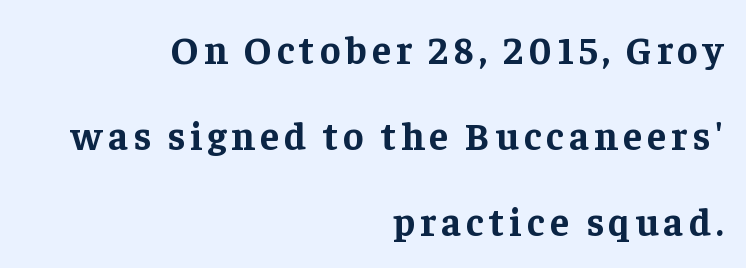
{"serif": "yes", "italic": "no", "bold": "yes", "weight": "bold", "width": "normal", "stroke_contrast": "low", "x_height": "medium", "monospaced": "no", "underline": "no", "align": "right", "line_spacing": "loose", "line_spacing_ratio": 2.2, "glyph_px": 39}
